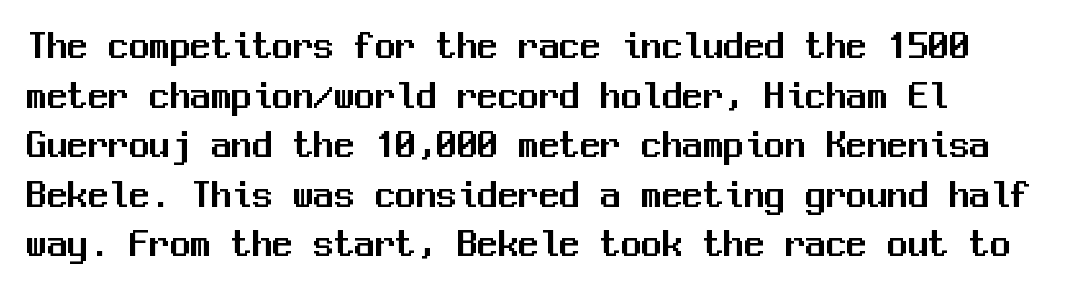
The image shows 41 px sans-serif type, upright, monospaced; set line spacing 1.21x, normal letter spacing, not underlined; medium stroke contrast and a medium x-height.
